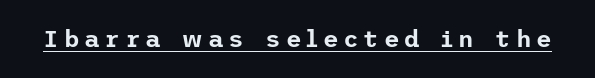
{"italic": "no", "underline": "yes", "letter_spacing": "wide", "letter_spacing_em": 0.2, "glyph_px": 24}
